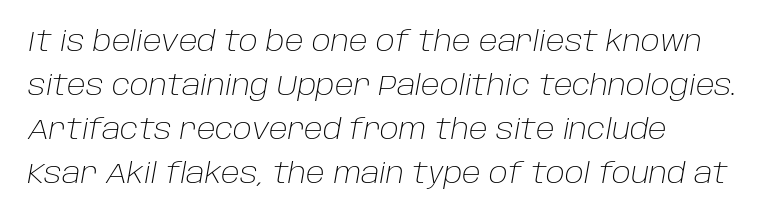
{"italic": "yes", "lean": "right", "slant_degrees": 10, "bold": "no", "weight": "light", "width": "normal", "stroke_contrast": "low", "x_height": "large", "monospaced": "no", "underline": "no", "align": "left", "line_spacing": "normal", "line_spacing_ratio": 1.57, "letter_spacing": "normal", "letter_spacing_em": 0.0, "glyph_px": 28}
